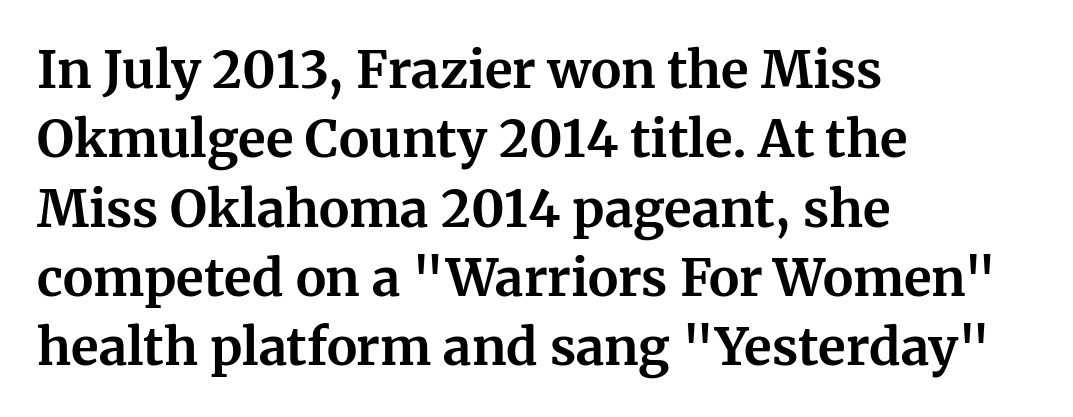
Q: Is the text bold? A: Yes.
Q: Is the text italic (slanted)? A: No, it is upright.
Q: Is the typeface a serif or a sans-serif typeface? A: Serif.
Q: Is the text underlined? A: No.
Q: How is the paragraph aligned? A: Left-aligned.
Q: Is the spacing between letters normal or unusually wide? A: Normal.
Q: Is the spacing between lines tight, normal or loose? A: Normal.
Q: Width (condensed, normal, or wide)? A: Normal.
Q: Stroke contrast? A: Medium.
Q: x-height? A: Medium.
Q: Monospaced? A: No.
